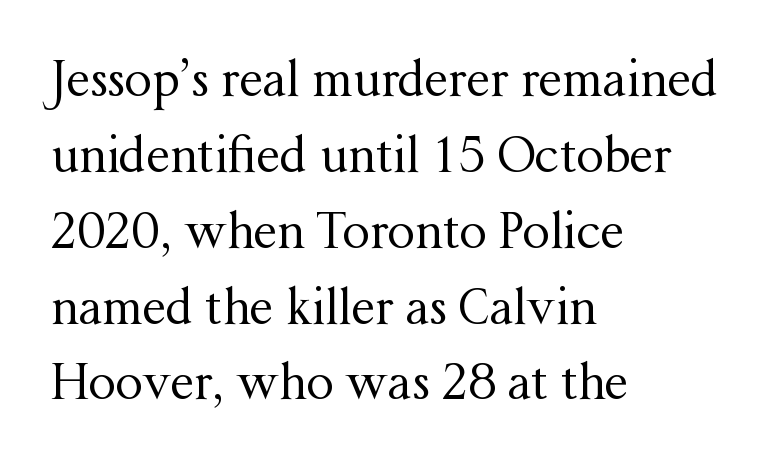
{"serif": "yes", "italic": "no", "bold": "no", "weight": "regular", "width": "normal", "stroke_contrast": "medium", "x_height": "medium", "monospaced": "no", "underline": "no", "align": "left", "line_spacing": "normal", "line_spacing_ratio": 1.58, "letter_spacing": "normal", "letter_spacing_em": 0.0, "glyph_px": 48}
